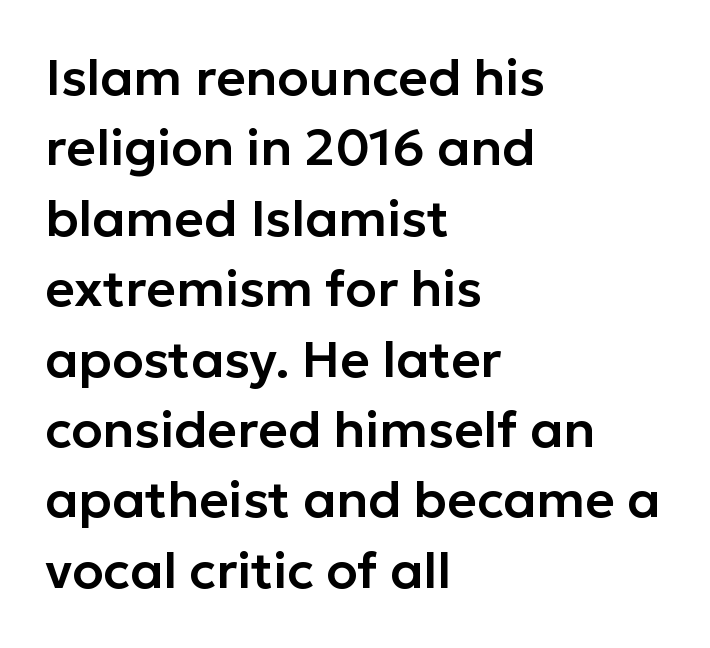
{"serif": "no", "italic": "no", "width": "normal", "stroke_contrast": "low", "x_height": "medium", "monospaced": "no", "underline": "no", "align": "left", "line_spacing": "normal", "line_spacing_ratio": 1.38, "letter_spacing": "normal", "letter_spacing_em": 0.0, "glyph_px": 51}
